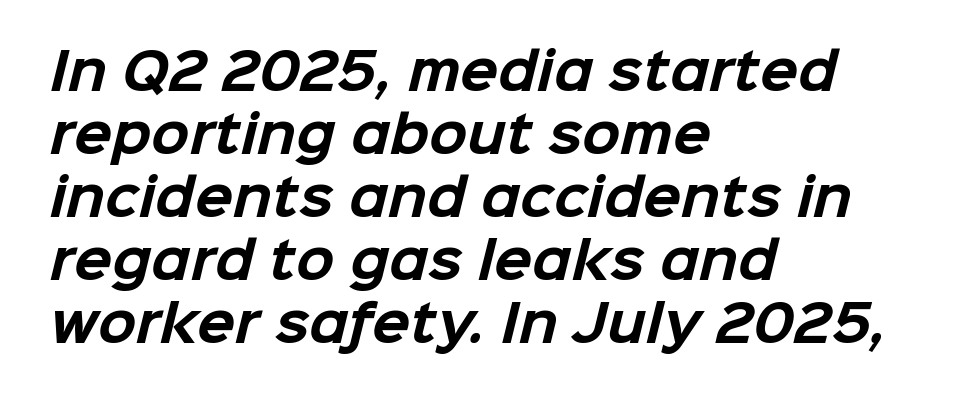
The image shows 50 px bold sans-serif type; set left-aligned, normal line spacing (1.26x), normal letter spacing, not underlined; low stroke contrast and a medium x-height.
